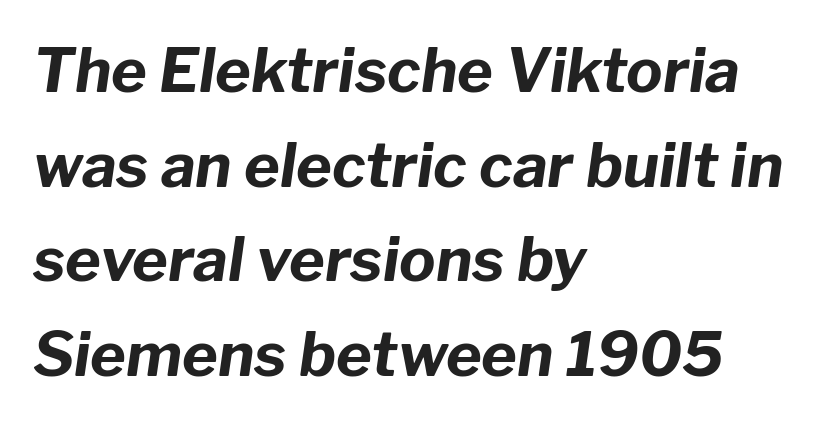
The rendering uses a bold face; every stroke is thick and dark. Short note: letters normally spaced. Successive baselines arrive at the customary interval. Short and long lines alike share a common starting point at left. The passage shown is typed in a proportional face where columns would drift. Anything drawn beneath the words? Only blank space.
